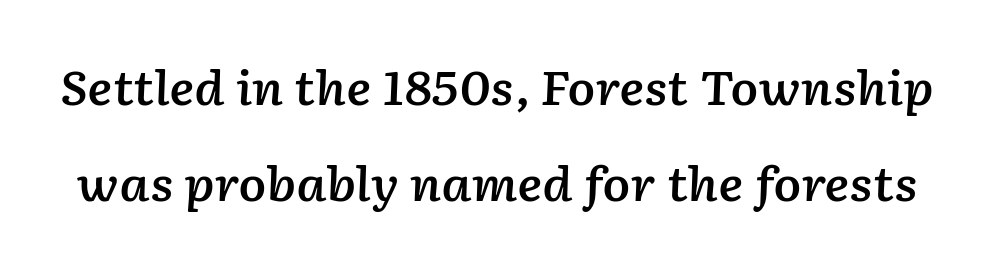
Q: Is the text bold? A: Semi-bold.
Q: Is the text italic (slanted)? A: Yes, it leans right by about 2 degrees.
Q: Is the text underlined? A: No.
Q: Is the spacing between letters normal or unusually wide? A: Normal.
Q: Is the spacing between lines tight, normal or loose? A: Loose.
Q: Width (condensed, normal, or wide)? A: Normal.
Q: Stroke contrast? A: Low.
Q: x-height? A: Medium.
Q: Monospaced? A: No.
